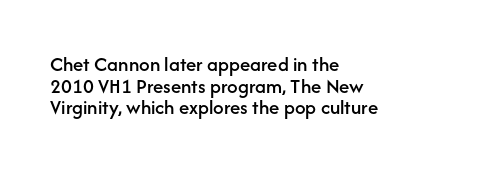
{"italic": "no", "underline": "no", "align": "left", "line_spacing": "tight", "line_spacing_ratio": 1.03, "letter_spacing": "normal", "letter_spacing_em": 0.0, "glyph_px": 21}
